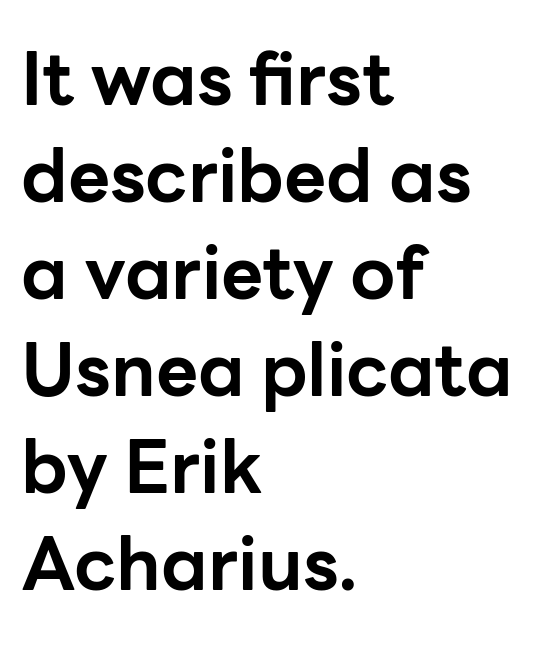
Q: Is the text bold? A: Yes.
Q: Is the text italic (slanted)? A: No, it is upright.
Q: Is the typeface a serif or a sans-serif typeface? A: Sans-serif.
Q: Is the text underlined? A: No.
Q: How is the paragraph aligned? A: Left-aligned.
Q: Is the spacing between letters normal or unusually wide? A: Normal.
Q: Is the spacing between lines tight, normal or loose? A: Normal.
Q: Width (condensed, normal, or wide)? A: Normal.
Q: Stroke contrast? A: Low.
Q: x-height? A: Medium.
Q: Monospaced? A: No.
